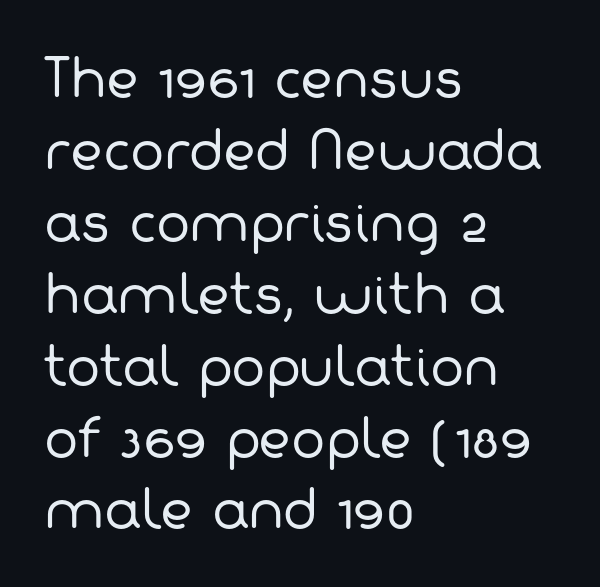
{"serif": "no", "bold": "no", "weight": "regular", "width": "normal", "stroke_contrast": "low", "x_height": "medium", "monospaced": "no", "underline": "no", "align": "left", "line_spacing": "normal", "line_spacing_ratio": 1.41, "letter_spacing": "normal", "letter_spacing_em": 0.0, "glyph_px": 51}
